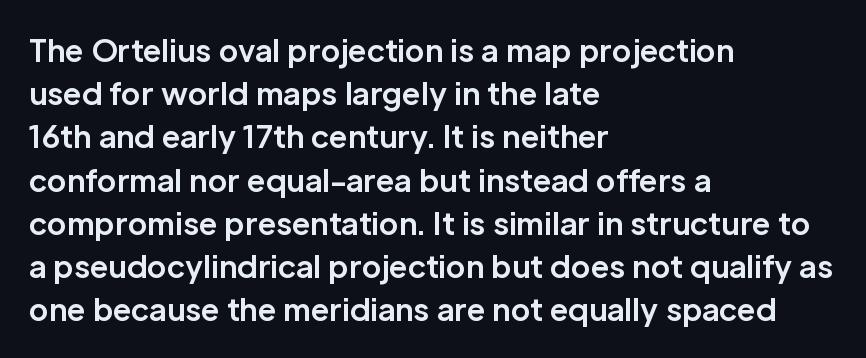
{"serif": "no", "italic": "no", "bold": "yes", "weight": "bold", "width": "normal", "stroke_contrast": "low", "x_height": "medium", "monospaced": "no", "underline": "no", "align": "left", "line_spacing": "normal", "line_spacing_ratio": 1.44, "letter_spacing": "normal", "letter_spacing_em": 0.0, "glyph_px": 30}
